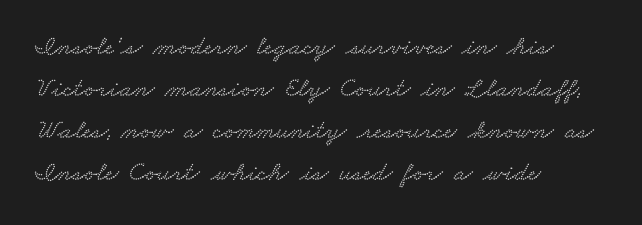
{"underline": "no", "align": "left", "line_spacing": "normal", "line_spacing_ratio": 1.56, "letter_spacing": "normal", "letter_spacing_em": 0.0, "glyph_px": 27}
